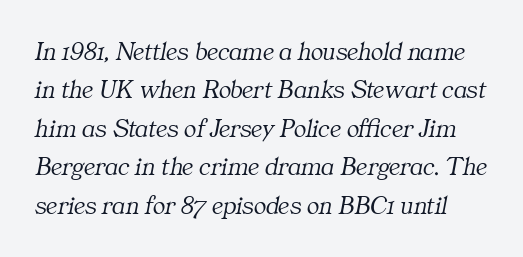
Letter spacing: default. Weight: not bold — regular or lighter. The leading is moderate, giving the passage an even texture. This sample uses an oblique cut, with every glyph tilted off the vertical. Glance below the letters and you will spot only blank space.
